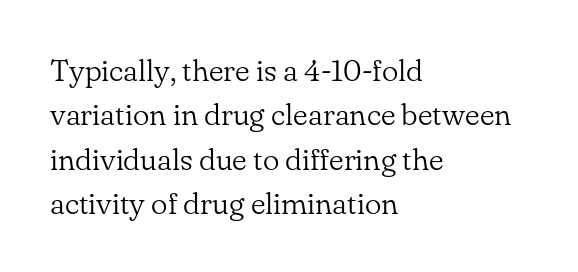
{"serif": "yes", "italic": "no", "bold": "no", "weight": "light", "width": "normal", "stroke_contrast": "low", "x_height": "small", "monospaced": "no", "underline": "no", "align": "left", "line_spacing": "normal", "line_spacing_ratio": 1.43, "letter_spacing": "normal", "letter_spacing_em": 0.0, "glyph_px": 31}
